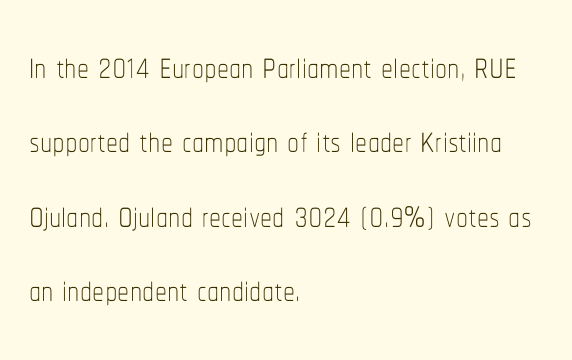
The words here are not underlined. The face looks like a standard text weight, possibly lighter. A typesetter would call this proportional, since set widths differ per character. This sample uses an upright cut, with every glyph sitting square on the baseline. Honestly, the letter spacing is just normal — you wouldn't notice it.
